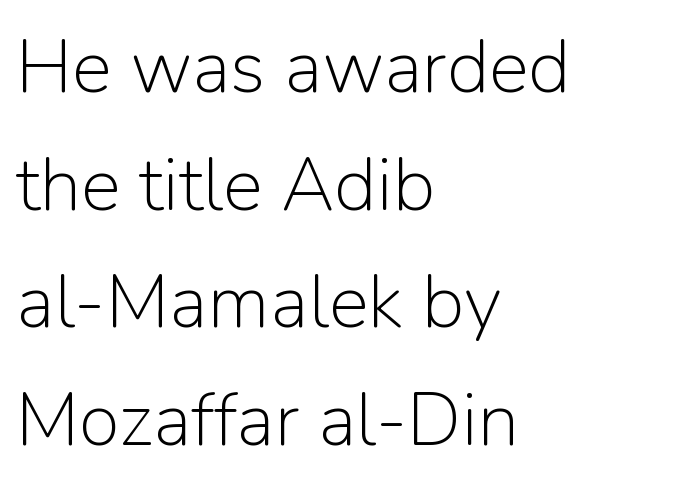
If you drew a ruler down the left edge, every line would touch it. Are there feet on the stems? There aren't — it's a sans. Decoration check: the copy has no underline. It's the straight-up-and-down kind of type.
